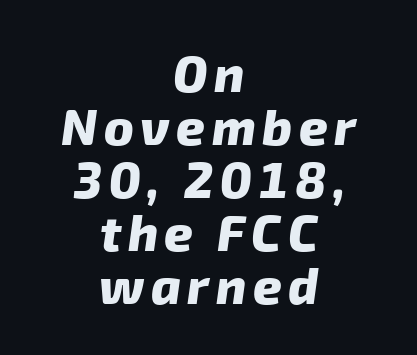
Q: Is the text bold? A: Yes.
Q: Is the typeface a serif or a sans-serif typeface? A: Sans-serif.
Q: Is the text underlined? A: No.
Q: How is the paragraph aligned? A: Centered.
Q: Is the spacing between lines tight, normal or loose? A: Tight.
Q: Width (condensed, normal, or wide)? A: Normal.
Q: Stroke contrast? A: Low.
Q: x-height? A: Medium.
Q: Monospaced? A: No.
